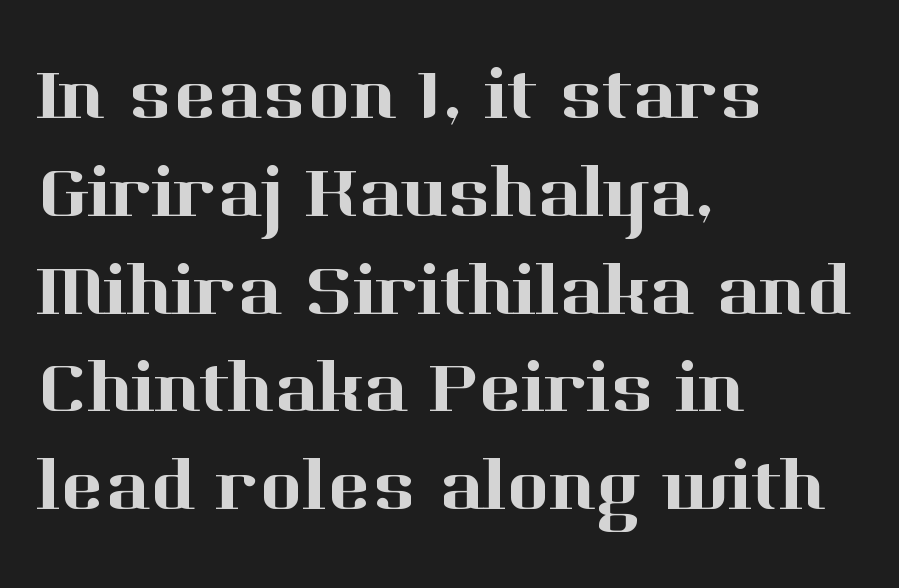
The image shows 73 px serif type, upright; set left-aligned, normal line spacing (1.34x), normal letter spacing, not underlined; high stroke contrast and a medium x-height.
